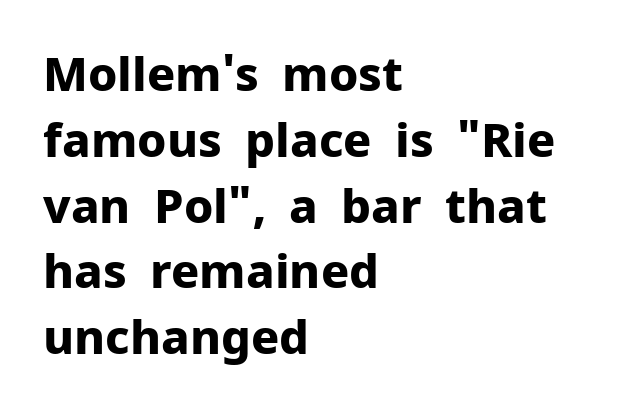
Summary of vertical rhythm: regular, with standard interline spacing. A sans-serif font was chosen for this passage. Each glyph is drawn with heavy, bold strokes. No extra tracking has been applied to these lines. These lines were composed using upright roman letters.
